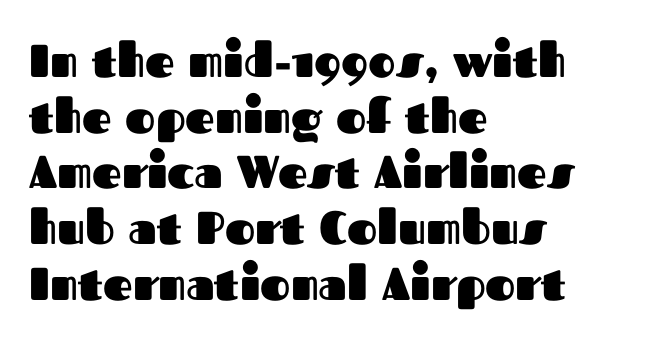
{"serif": "no", "italic": "no", "bold": "yes", "weight": "heavy", "width": "normal", "stroke_contrast": "medium", "x_height": "medium", "monospaced": "no", "underline": "no", "align": "left", "line_spacing_ratio": 1.21, "letter_spacing": "normal", "letter_spacing_em": 0.0, "glyph_px": 46}
